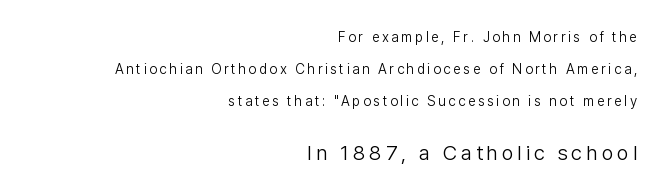
Letters have the restrained weight of plain body copy at most. Visually, the bottom section dominates because its glyphs are scaled up. Line ends are locked; line starts wander. Bare-footed words on every line. Widely set lines give the paragraph a tall, airy silhouette.
